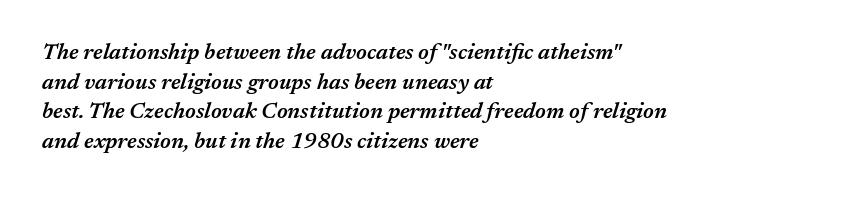
{"italic": "yes", "lean": "right", "slant_degrees": 17, "bold": "semi", "underline": "no", "align": "left", "line_spacing": "normal", "line_spacing_ratio": 1.35, "letter_spacing": "normal", "letter_spacing_em": 0.0, "glyph_px": 22}
